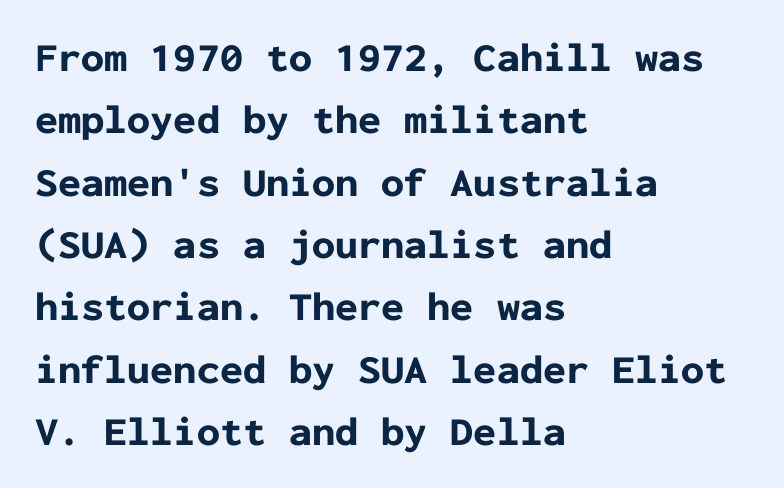
The image shows 41 px bold sans-serif type, upright, monospaced; set left-aligned, normal line spacing (1.52x), normal letter spacing, not underlined; low stroke contrast and a medium x-height.
